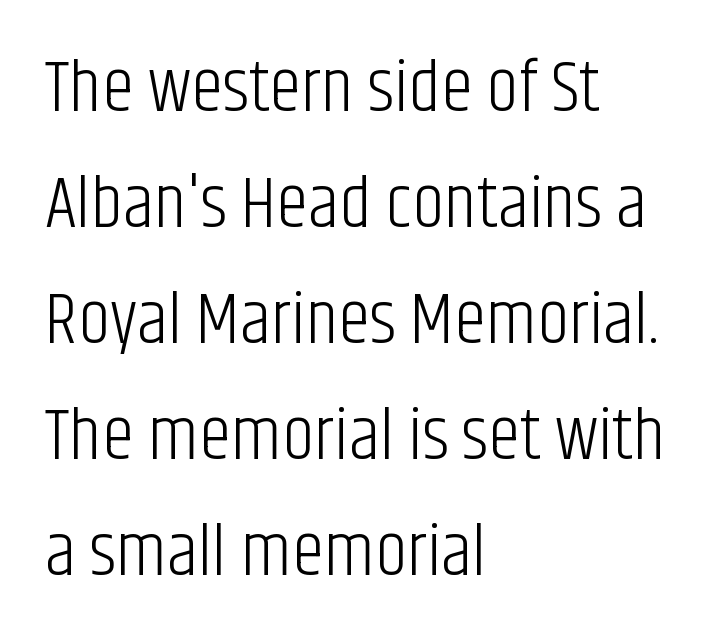
Q: Is the text bold? A: No.
Q: Is the text italic (slanted)? A: No, it is upright.
Q: Is the typeface a serif or a sans-serif typeface? A: Sans-serif.
Q: Is the text underlined? A: No.
Q: How is the paragraph aligned? A: Left-aligned.
Q: Is the spacing between letters normal or unusually wide? A: Normal.
Q: Is the spacing between lines tight, normal or loose? A: Normal.
Q: Width (condensed, normal, or wide)? A: Condensed.
Q: Stroke contrast? A: Low.
Q: x-height? A: Large.
Q: Monospaced? A: No.
